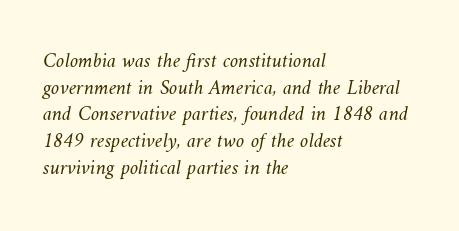
These lines are set flush left with a ragged right edge. How are the letters spaced? Ordinarily, with no added tracking. Each stroke keeps to a modest, everyday thickness or less. The line-height multiplier appears to be the usual default. Descender tails drop into unmarked territory.
